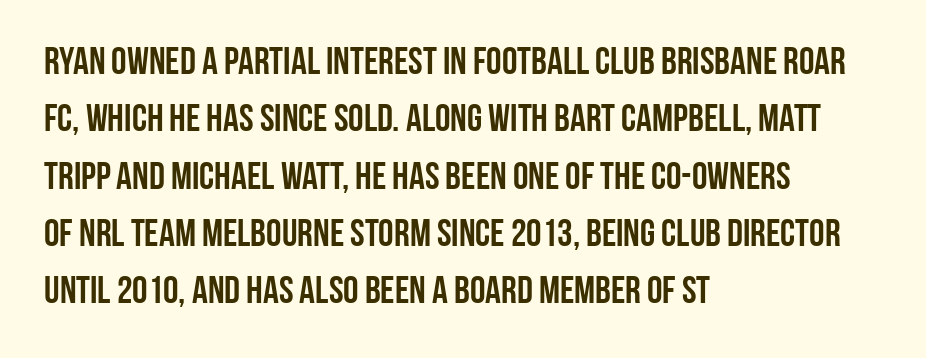
Characters remain perfectly vertical along every line. Any mark beneath the type? The region is blank. The block of text has a typical density, with ordinary space between rows. The letters carry no serifs — their stems end cleanly without finishing strokes.
